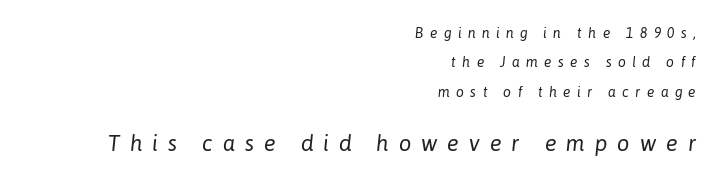
{"italic": "yes", "lean": "right", "slant_degrees": 6, "bold": "no", "underline": "no", "align": "right", "line_spacing": "loose", "line_spacing_ratio": 2.1, "letter_spacing": "wide", "letter_spacing_em": 0.45, "larger_block": "second", "size_ratio": 1.57, "glyph_px": 22}
